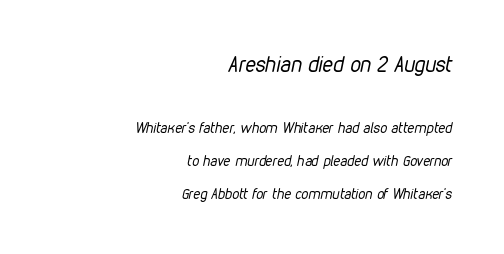
What's the leading like? Stretched, with rows far apart. Each stroke keeps to a modest, everyday thickness or less. The lines are quadded right. Italic? Definitely — the glyphs are oblique.
